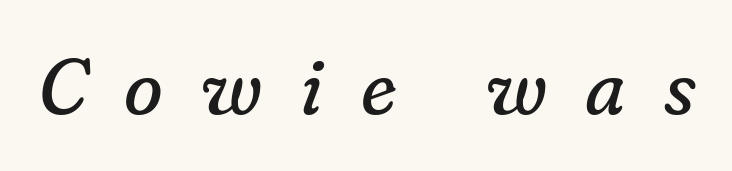
There is plenty of visible air inserted between adjacent glyphs. Bold? No — there's no thickening of the strokes. This sample uses a serif face. The baseline area is clear. When letters slant like this, we call the style italic.
